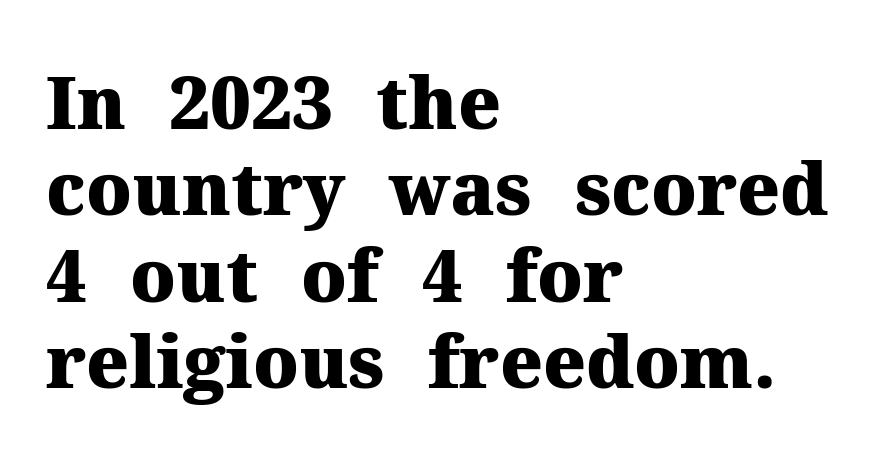
{"serif": "yes", "italic": "no", "bold": "yes", "weight": "heavy", "width": "normal", "stroke_contrast": "medium", "x_height": "medium", "monospaced": "no", "underline": "no", "align": "left", "line_spacing_ratio": 1.2, "letter_spacing": "normal", "letter_spacing_em": 0.0, "glyph_px": 72}
